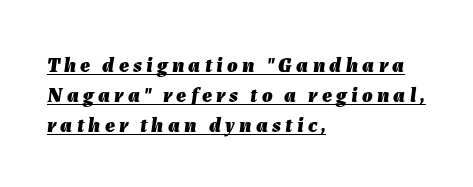
The image shows 21 px bold type, italic (leaning right); set left-aligned, normal line spacing (1.43x), unusually wide letter spacing (+0.2 em), underlined.
